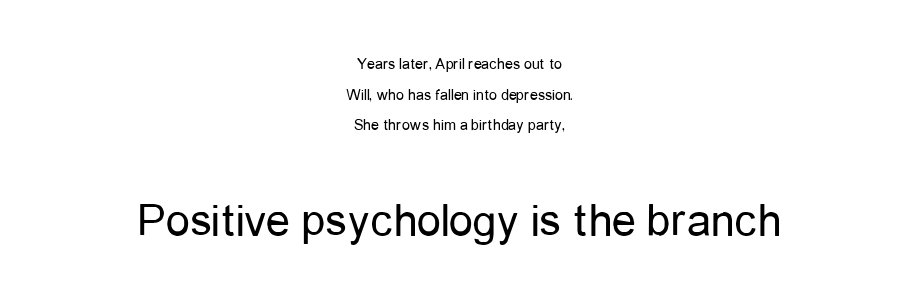
The image shows 48 px regular-weight, condensed sans-serif type, upright; set centered, loose line spacing (1.92x), normal letter spacing, not underlined; the second (bottom) block is 3.0x larger; low stroke contrast and a medium x-height.
